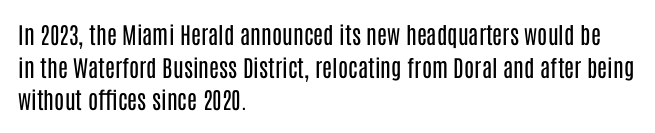
{"italic": "no", "bold": "no", "underline": "no", "align": "left", "line_spacing": "normal", "line_spacing_ratio": 1.42, "letter_spacing": "normal", "letter_spacing_em": 0.0, "glyph_px": 23}
